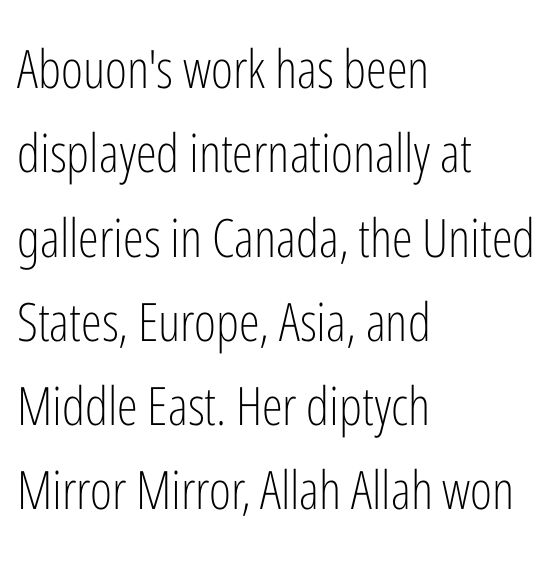
Q: Is the text bold? A: No.
Q: Is the text italic (slanted)? A: No, it is upright.
Q: Is the typeface a serif or a sans-serif typeface? A: Sans-serif.
Q: Is the text underlined? A: No.
Q: How is the paragraph aligned? A: Left-aligned.
Q: Is the spacing between letters normal or unusually wide? A: Normal.
Q: Is the spacing between lines tight, normal or loose? A: Normal.
Q: Width (condensed, normal, or wide)? A: Condensed.
Q: Stroke contrast? A: Low.
Q: x-height? A: Medium.
Q: Monospaced? A: No.
